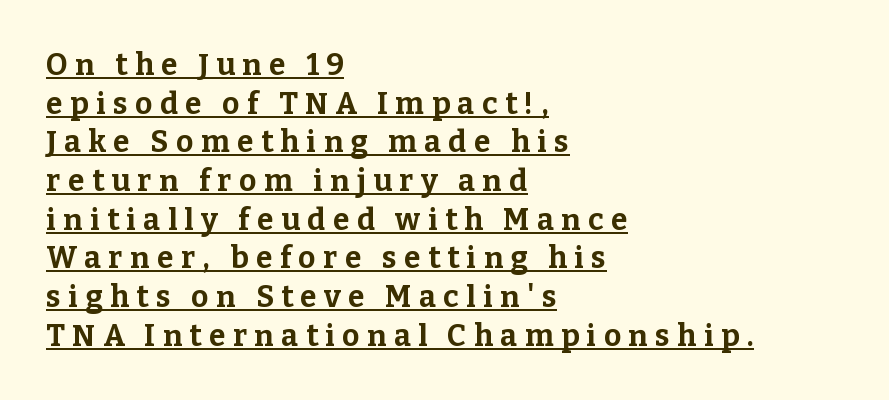
{"serif": "yes", "italic": "no", "bold": "yes", "weight": "bold", "width": "normal", "stroke_contrast": "low", "x_height": "medium", "monospaced": "no", "underline": "yes", "align": "left", "line_spacing": "normal", "line_spacing_ratio": 1.29, "letter_spacing": "wide", "letter_spacing_em": 0.25, "glyph_px": 30}
